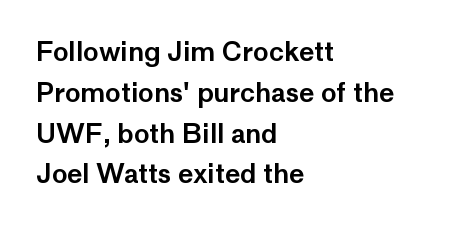
Q: Is the text italic (slanted)? A: No, it is upright.
Q: Is the text underlined? A: No.
Q: How is the paragraph aligned? A: Left-aligned.
Q: Is the spacing between letters normal or unusually wide? A: Normal.
Q: Is the spacing between lines tight, normal or loose? A: Normal.
